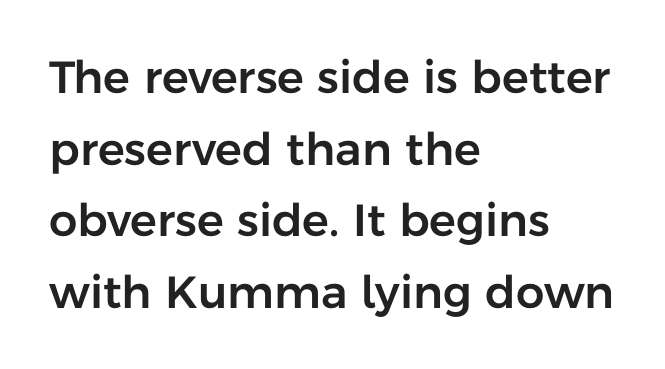
Compared with typical body copy, the letter spacing here is the same. Posture: upright roman. What kind of face is this? One without serifs — a sans. Regular leading. Caption: multi-line text, flush left, ragged right. Nobody drew a line under any word here.
